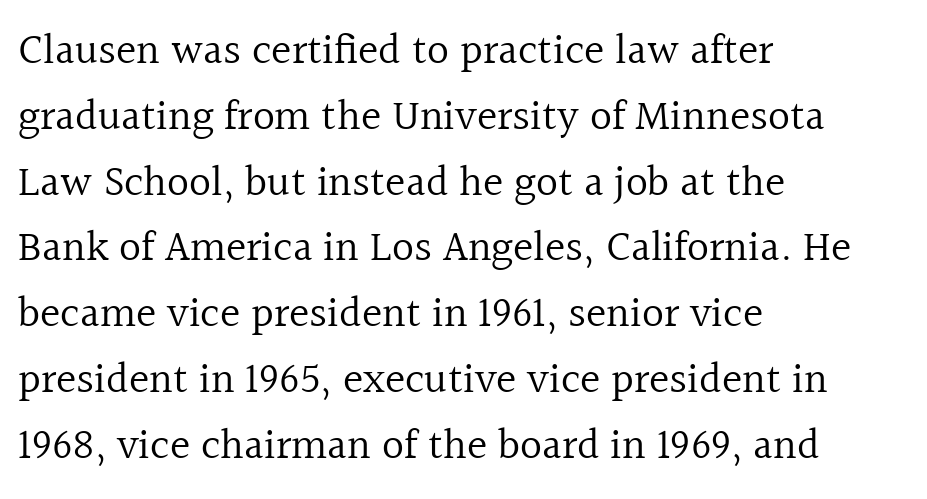
Q: Is the text bold? A: No.
Q: Is the text italic (slanted)? A: No, it is upright.
Q: Is the typeface a serif or a sans-serif typeface? A: Serif.
Q: Is the text underlined? A: No.
Q: How is the paragraph aligned? A: Left-aligned.
Q: Is the spacing between letters normal or unusually wide? A: Normal.
Q: Is the spacing between lines tight, normal or loose? A: Normal.
Q: Width (condensed, normal, or wide)? A: Normal.
Q: x-height? A: Medium.
Q: Monospaced? A: No.
